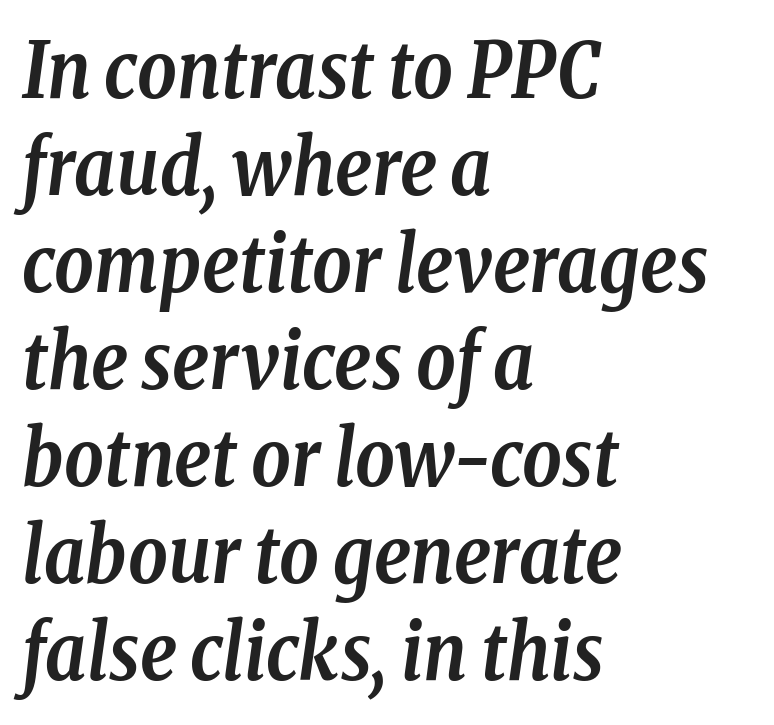
{"serif": "yes", "italic": "yes", "lean": "right", "slant_degrees": 8, "bold": "yes", "weight": "semibold", "width": "condensed", "stroke_contrast": "low", "x_height": "medium", "monospaced": "no", "underline": "no", "align": "left", "line_spacing": "normal", "line_spacing_ratio": 1.26, "letter_spacing": "normal", "letter_spacing_em": 0.0, "glyph_px": 77}
